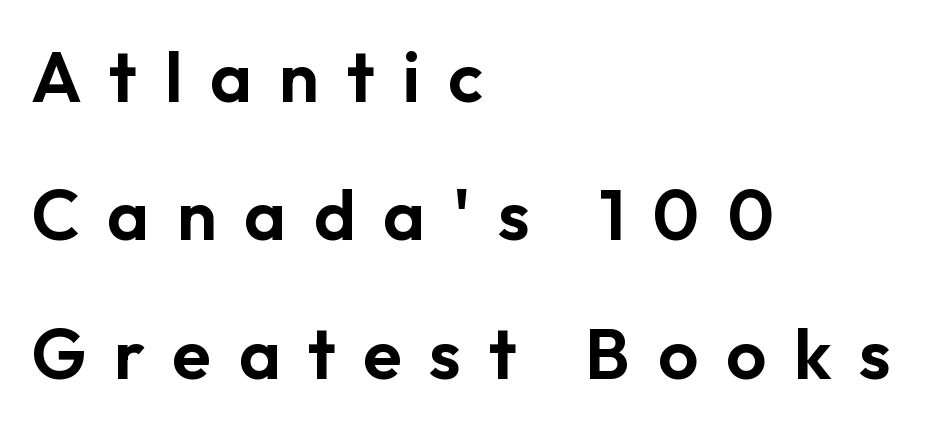
The image shows 71 px sans-serif type, upright; set left-aligned, loose line spacing (1.95x), unusually wide letter spacing (+0.39 em), not underlined; low stroke contrast and a medium x-height.
